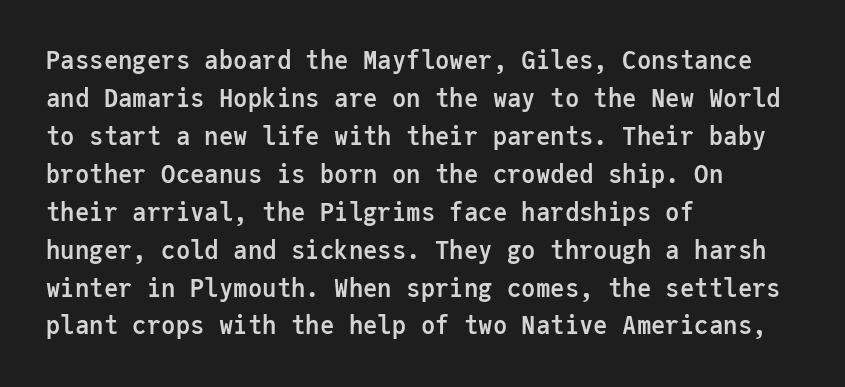
{"italic": "no", "bold": "yes", "underline": "no", "align": "left", "line_spacing": "normal", "line_spacing_ratio": 1.58, "letter_spacing": "normal", "letter_spacing_em": 0.0, "glyph_px": 24}
